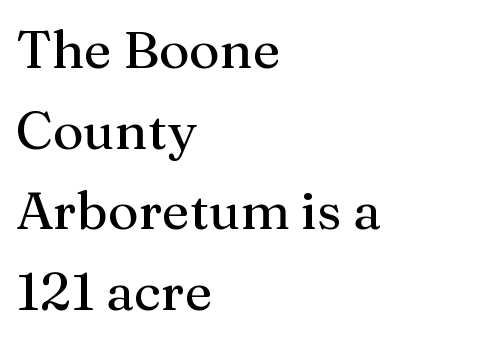
The image shows 53 px regular-weight serif type, upright; set left-aligned, normal line spacing (1.52x), normal letter spacing, not underlined; medium stroke contrast and a medium x-height.
